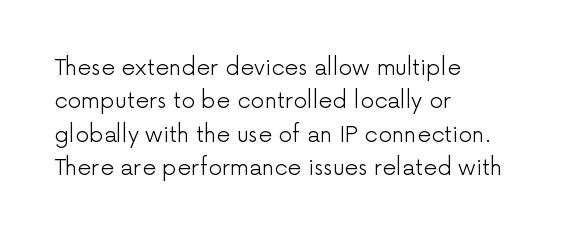
Q: Is the text bold? A: No.
Q: Is the text italic (slanted)? A: No, it is upright.
Q: Is the text underlined? A: No.
Q: How is the paragraph aligned? A: Left-aligned.
Q: Is the spacing between letters normal or unusually wide? A: Normal.
Q: Is the spacing between lines tight, normal or loose? A: Normal.
